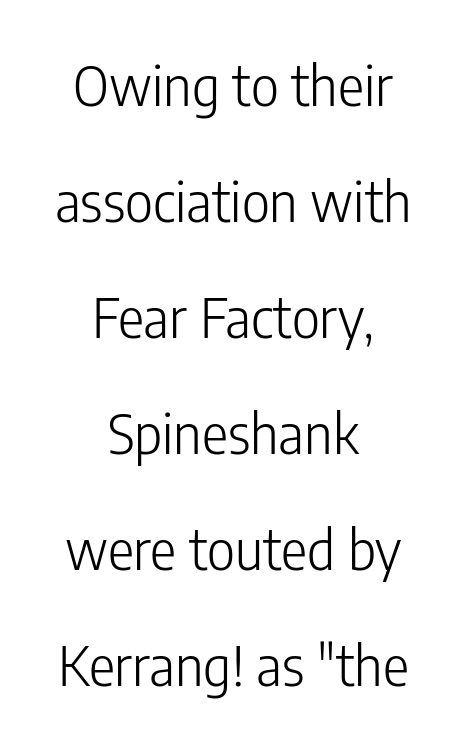
Q: Is the text bold? A: No.
Q: Is the text italic (slanted)? A: No, it is upright.
Q: Is the typeface a serif or a sans-serif typeface? A: Sans-serif.
Q: Is the text underlined? A: No.
Q: How is the paragraph aligned? A: Centered.
Q: Is the spacing between letters normal or unusually wide? A: Normal.
Q: Is the spacing between lines tight, normal or loose? A: Loose.
Q: Width (condensed, normal, or wide)? A: Condensed.
Q: Stroke contrast? A: Low.
Q: x-height? A: Medium.
Q: Monospaced? A: No.
